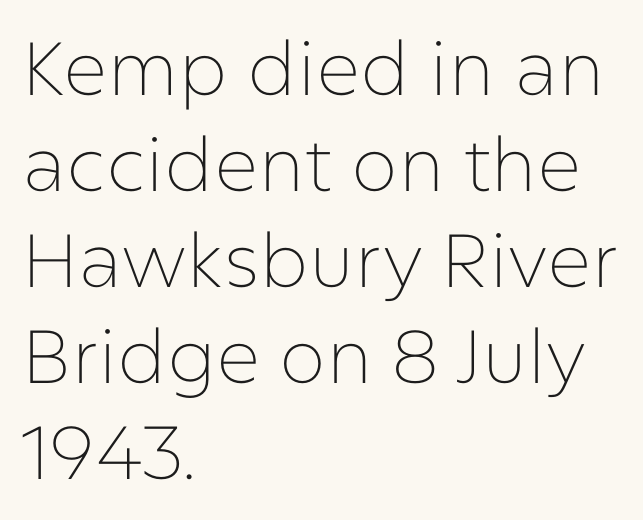
Vertical spacing — default. On a weight scale, this lands at 450 or below. Serifs: no, the terminals of the letterforms are clean. A typesetter would call this proportional, since set widths differ per character. The letterforms sit shoulder to shoulder at normal distance.
